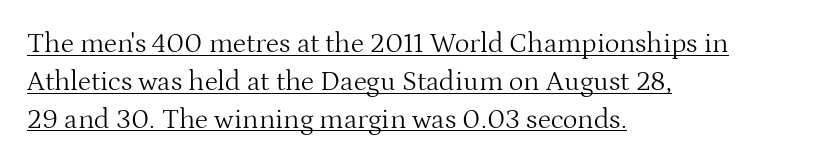
Q: Is the text bold? A: No.
Q: Is the text italic (slanted)? A: No, it is upright.
Q: Is the typeface a serif or a sans-serif typeface? A: Serif.
Q: Is the text underlined? A: Yes.
Q: How is the paragraph aligned? A: Left-aligned.
Q: Is the spacing between letters normal or unusually wide? A: Normal.
Q: Is the spacing between lines tight, normal or loose? A: Normal.
Q: Width (condensed, normal, or wide)? A: Normal.
Q: Stroke contrast? A: Medium.
Q: x-height? A: Medium.
Q: Monospaced? A: No.
